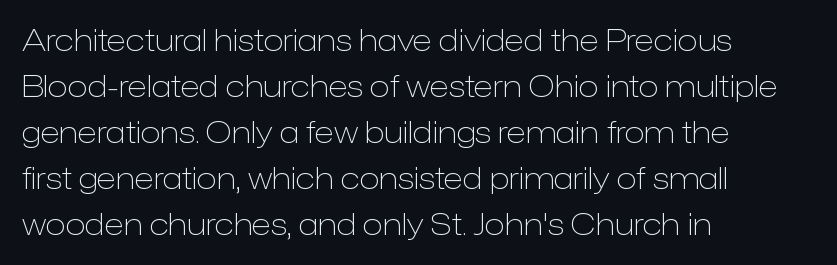
{"serif": "no", "italic": "no", "bold": "no", "weight": "light", "width": "normal", "stroke_contrast": "low", "x_height": "medium", "monospaced": "no", "underline": "no", "align": "left", "line_spacing": "normal", "line_spacing_ratio": 1.53, "letter_spacing": "normal", "letter_spacing_em": 0.0, "glyph_px": 30}
